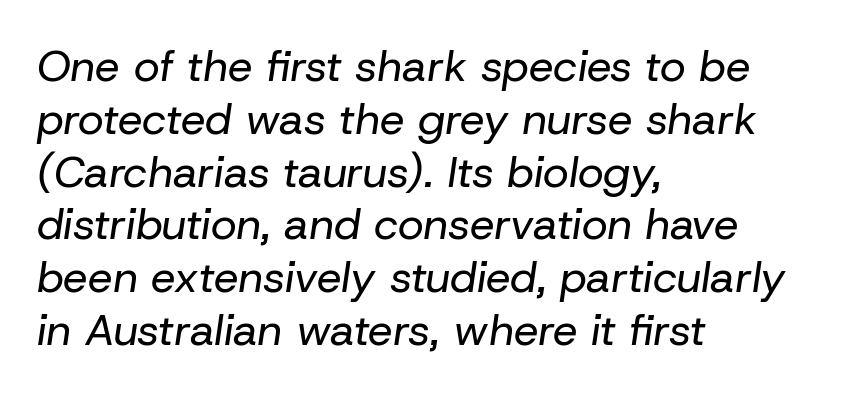
The image shows 44 px regular-weight type, italic (leaning right); set left-aligned, line spacing 1.2x, normal letter spacing, not underlined; low stroke contrast and a medium x-height.
